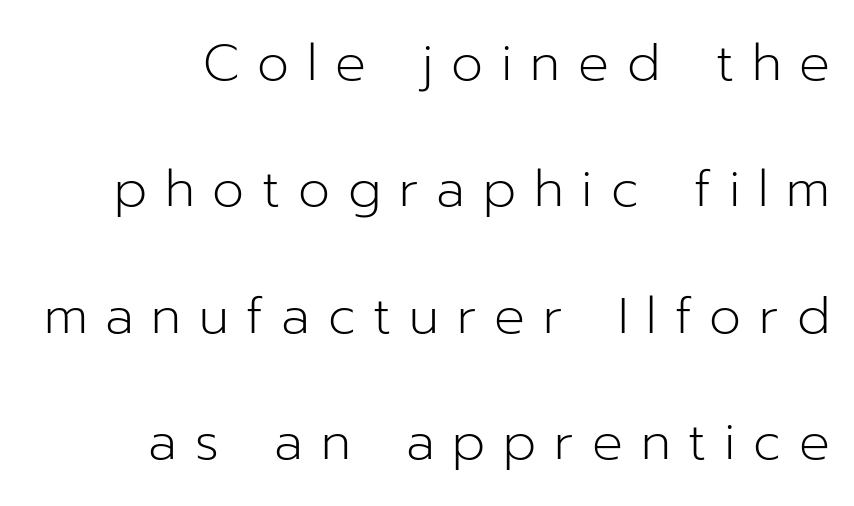
The image shows 51 px light sans-serif type, upright; set right-aligned, loose line spacing (2.48x), unusually wide letter spacing (+0.35 em), not underlined; low stroke contrast and a medium x-height.
